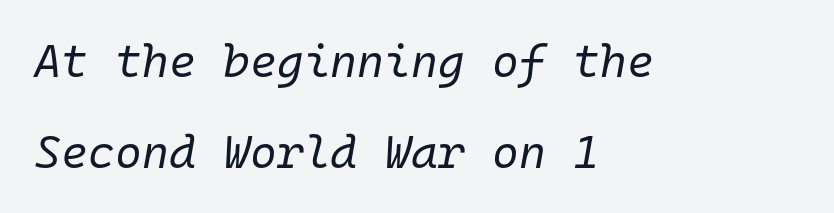
{"italic": "yes", "lean": "right", "slant_degrees": 10, "bold": "no", "weight": "regular", "width": "normal", "stroke_contrast": "low", "x_height": "medium", "monospaced": "yes", "underline": "no", "align": "left", "line_spacing": "loose", "line_spacing_ratio": 1.97, "letter_spacing": "normal", "letter_spacing_em": 0.0, "glyph_px": 46}
